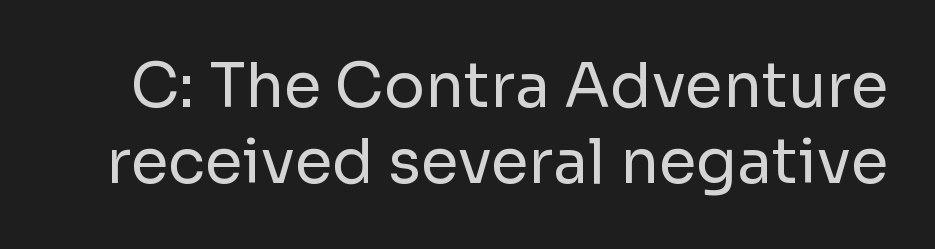
Q: Is the text bold? A: No.
Q: Is the text italic (slanted)? A: No, it is upright.
Q: Is the typeface a serif or a sans-serif typeface? A: Sans-serif.
Q: Is the text underlined? A: No.
Q: Is the spacing between letters normal or unusually wide? A: Normal.
Q: Is the spacing between lines tight, normal or loose? A: Normal.
Q: Width (condensed, normal, or wide)? A: Normal.
Q: Stroke contrast? A: Low.
Q: x-height? A: Medium.
Q: Monospaced? A: No.
